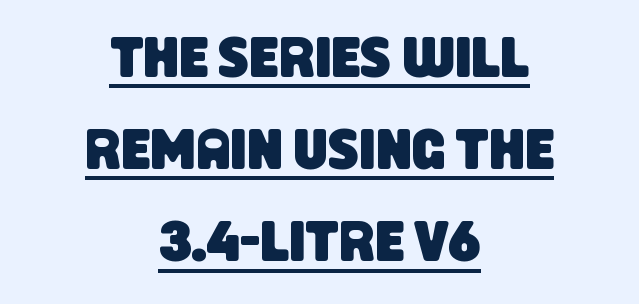
{"serif": "no", "width": "condensed", "stroke_contrast": "low", "x_height": "large", "monospaced": "no", "underline": "yes", "align": "center", "line_spacing": "normal", "line_spacing_ratio": 1.59, "letter_spacing": "normal", "letter_spacing_em": 0.0, "glyph_px": 58}
